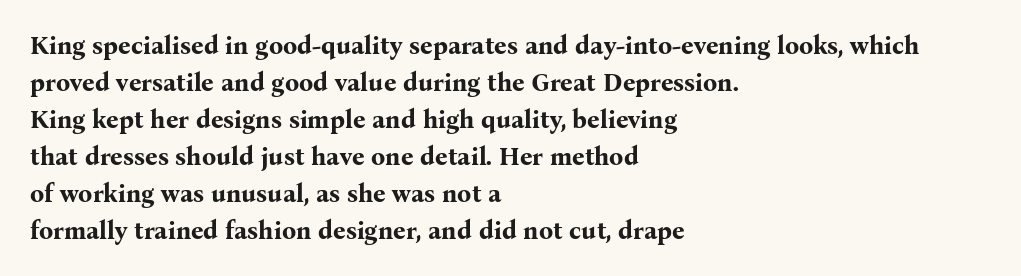
Horizontally, the lines are justified to the leading edge only. These words are printed bold, with thick strokes throughout. These lines sit exactly where default settings would place them. Every character sits straight up, as roman type does. Beneath every word, the page is bare.
